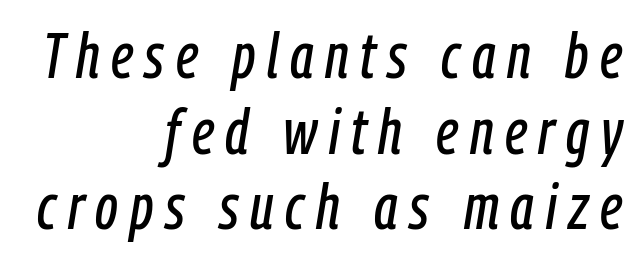
An italicized treatment has been applied to the whole sample. The text block is weighted toward the right margin, trailing off unevenly leftward. This rendering features lettering with no underline. Here the designer chose a conventional face with non-uniform glyph widths.
